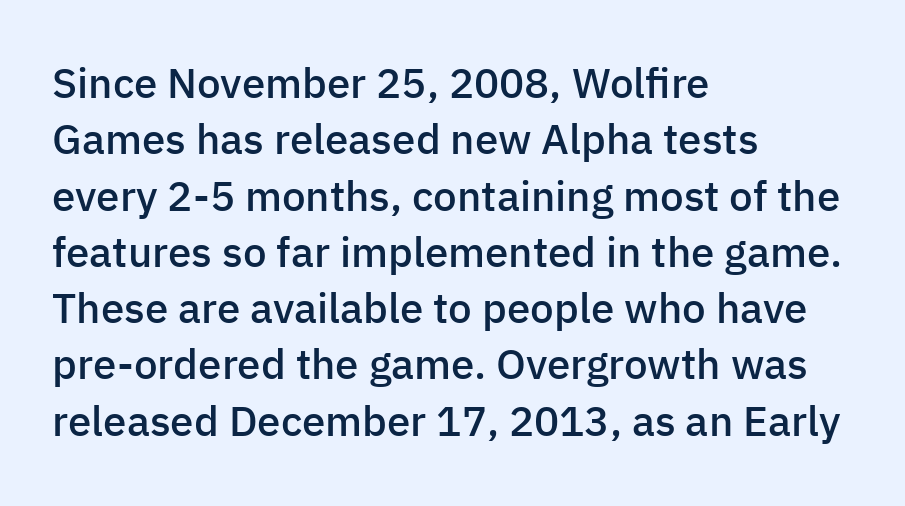
The image shows 42 px semibold sans-serif type, upright; set left-aligned, normal line spacing (1.34x), normal letter spacing, not underlined; low stroke contrast and a medium x-height.
